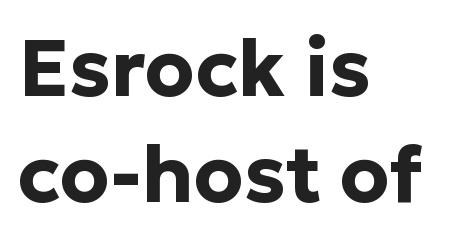
The face used here is a sans, in the tradition of grotesques and geometrics. A classic flush-left, rag-right setting is used for this passage. Glyph-to-glyph distance matches everyday printed text. Decoration check: the copy has no underline. Leading: standard. Summary of weight: heavy, a full bold.
